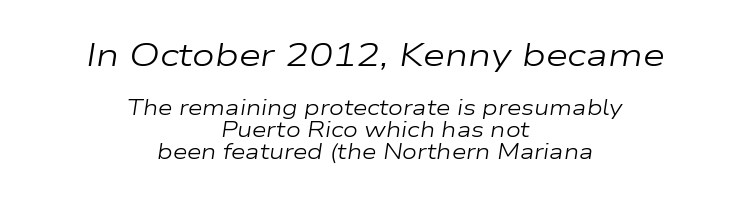
The image shows 32 px regular-weight, wide type, italic (leaning right); set centered, tight line spacing (1.06x), normal letter spacing, not underlined; the first (top) block is 1.52x larger; low stroke contrast and a medium x-height.
